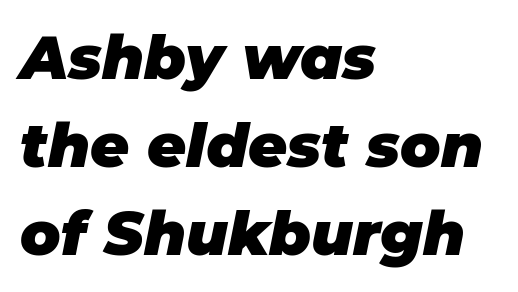
Glyph-to-glyph distance matches everyday printed text. Spacing verdict: proportional, widths tailored to each character. Stroke thickness is high; the sample reads as a true bold. The line-height multiplier appears to be the usual default. The string is rendered with underlining switched off. Style check: oblique.
